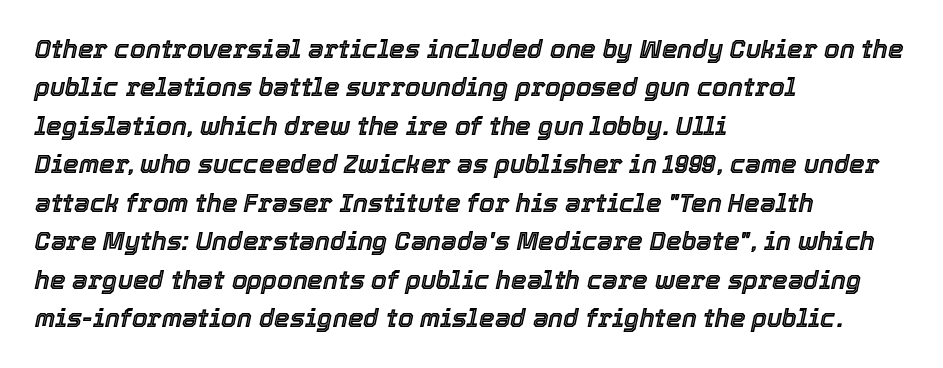
The image shows 25 px text type, italic (leaning right); set left-aligned, normal line spacing (1.54x), normal letter spacing, not underlined.
